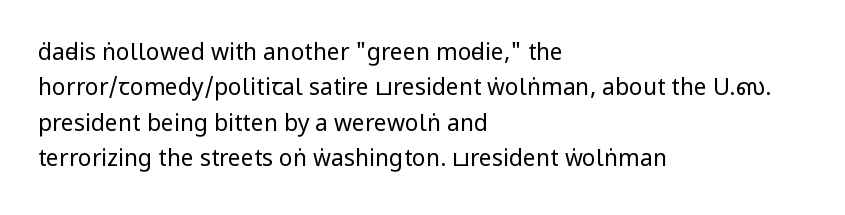
{"italic": "no", "bold": "no", "underline": "no", "align": "left", "line_spacing": "normal", "line_spacing_ratio": 1.54, "letter_spacing": "normal", "letter_spacing_em": 0.0, "glyph_px": 23}
